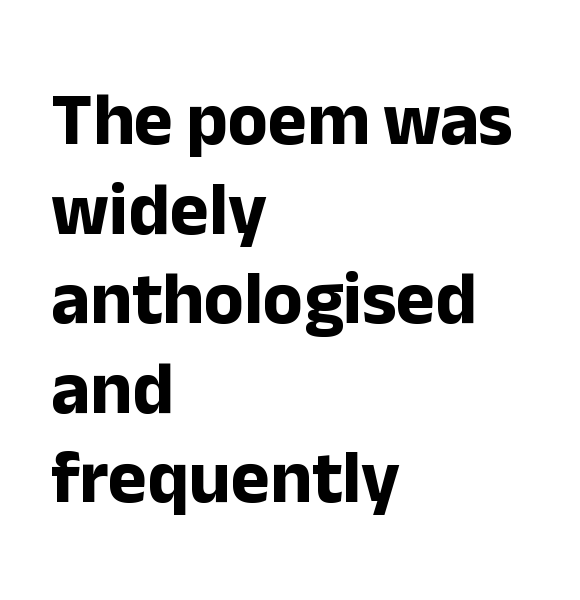
Q: Is the text bold? A: Yes.
Q: Is the text italic (slanted)? A: No, it is upright.
Q: Is the typeface a serif or a sans-serif typeface? A: Sans-serif.
Q: Is the text underlined? A: No.
Q: How is the paragraph aligned? A: Left-aligned.
Q: Is the spacing between letters normal or unusually wide? A: Normal.
Q: Width (condensed, normal, or wide)? A: Normal.
Q: Stroke contrast? A: Low.
Q: x-height? A: Medium.
Q: Monospaced? A: No.
